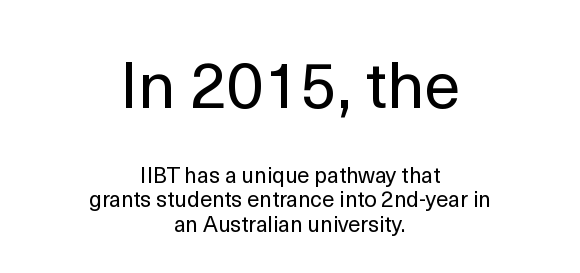
Is there much room between lines? No — they nearly touch. If you squint, the top block still reads clearly — it's the larger of the two. The passage shown is typeset with a sans-serif family. Counters stay open thanks to moderate or lighter strokes. How are the letters spaced? Ordinarily, with no added tracking.
